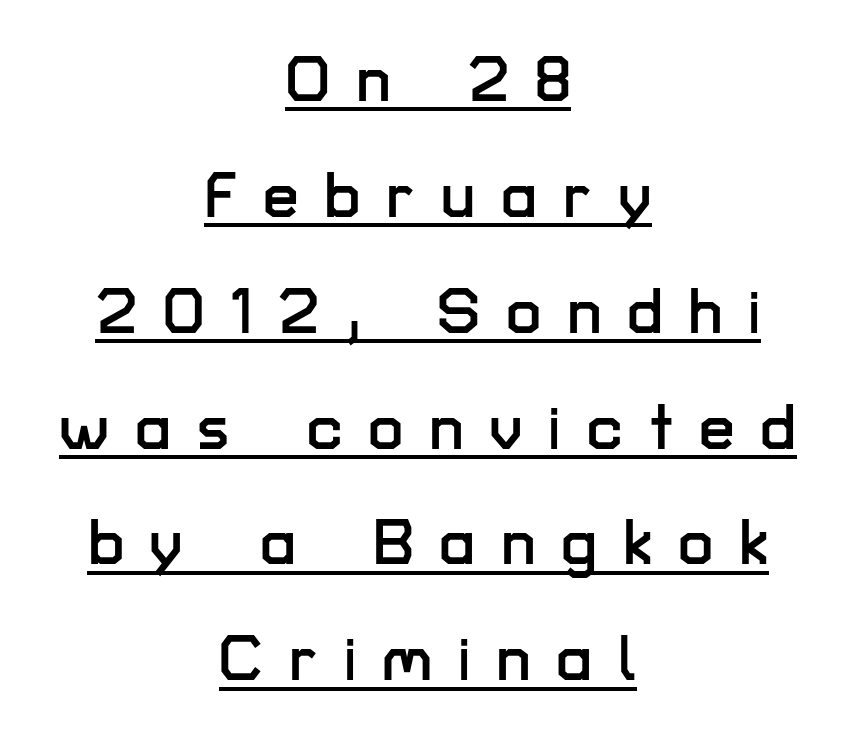
The image shows 64 px sans-serif type, upright; set centered, line spacing 1.81x, unusually wide letter spacing (+0.4 em), underlined; low stroke contrast and a medium x-height.
